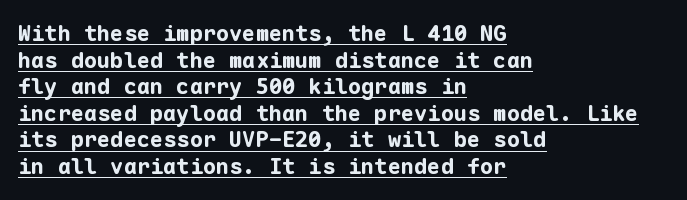
Set as a true bold cut, around the 700 mark. The tracking reads as untouched default to a designer's eye. Is the block centered? No — it sits flush against the left margin. What decoration does the sample have? An underline. These lines were composed using upright roman letters.
